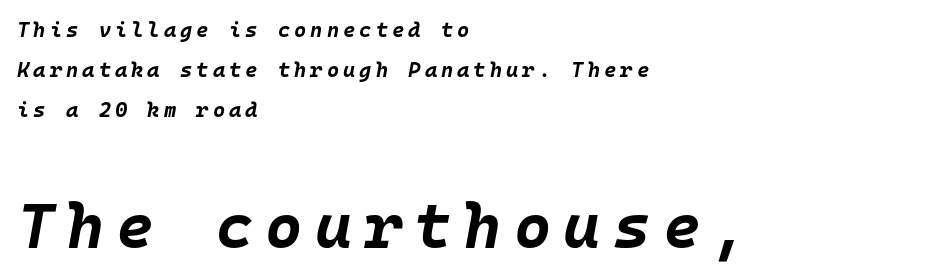
{"italic": "yes", "lean": "right", "slant_degrees": 10, "bold": "yes", "weight": "bold", "width": "normal", "stroke_contrast": "low", "x_height": "large", "monospaced": "yes", "underline": "no", "align": "left", "line_spacing": "loose", "line_spacing_ratio": 1.9, "larger_block": "second", "size_ratio": 3.05, "glyph_px": 64}
